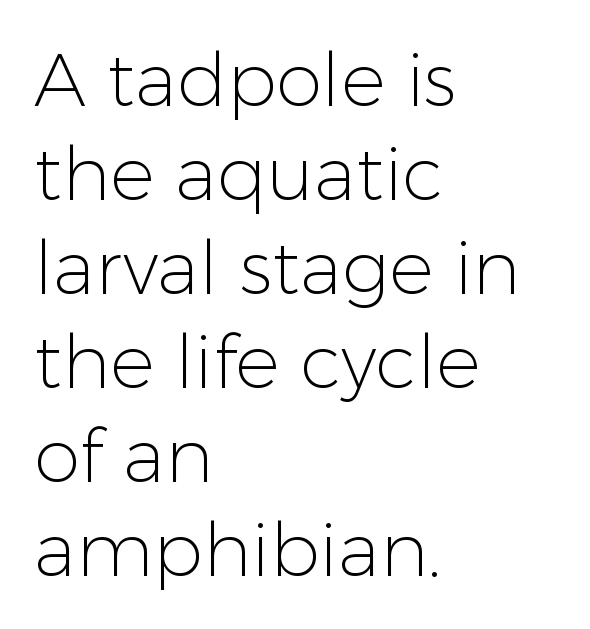
A classic flush-left, rag-right setting is used for this passage. The face used here is rendered with its standard letterfit. Compared with typical paragraphs, the rows here are spaced about the same. A typesetter would call this proportional, since set widths differ per character.
